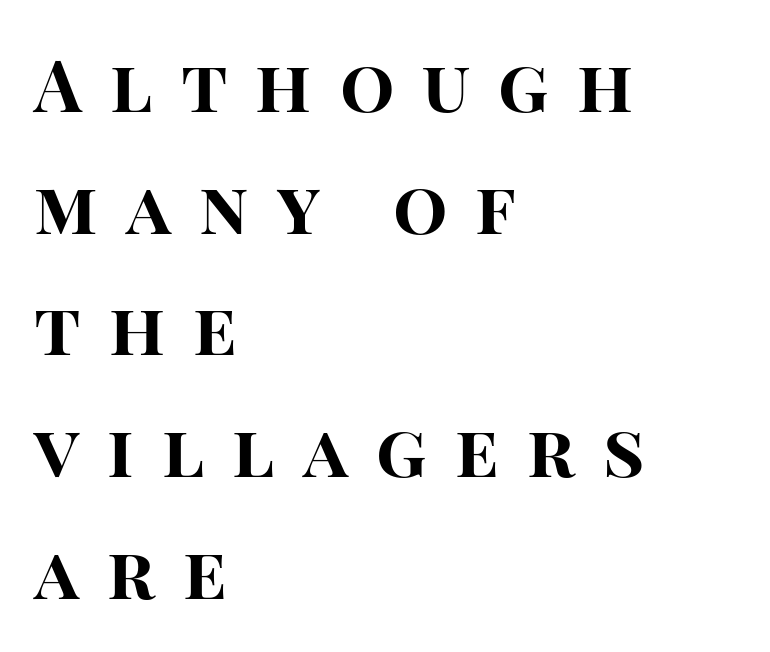
The image shows 72 px bold sans-serif type, upright; set left-aligned, normal line spacing (1.69x), unusually wide letter spacing (+0.39 em), not underlined; high stroke contrast and a large x-height.
